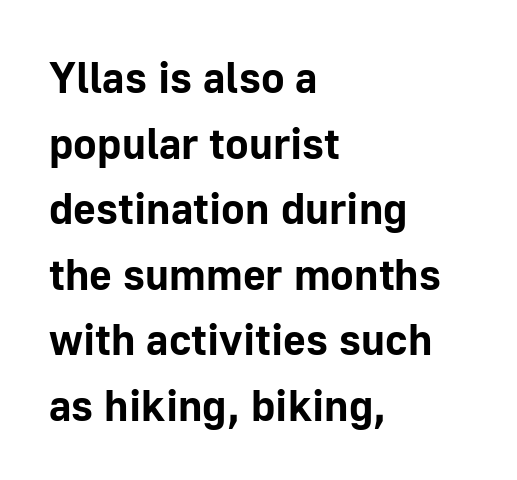
{"serif": "no", "italic": "no", "bold": "yes", "weight": "bold", "width": "normal", "stroke_contrast": "low", "x_height": "medium", "monospaced": "no", "underline": "no", "align": "left", "line_spacing": "normal", "line_spacing_ratio": 1.49, "letter_spacing": "normal", "letter_spacing_em": 0.0, "glyph_px": 44}
